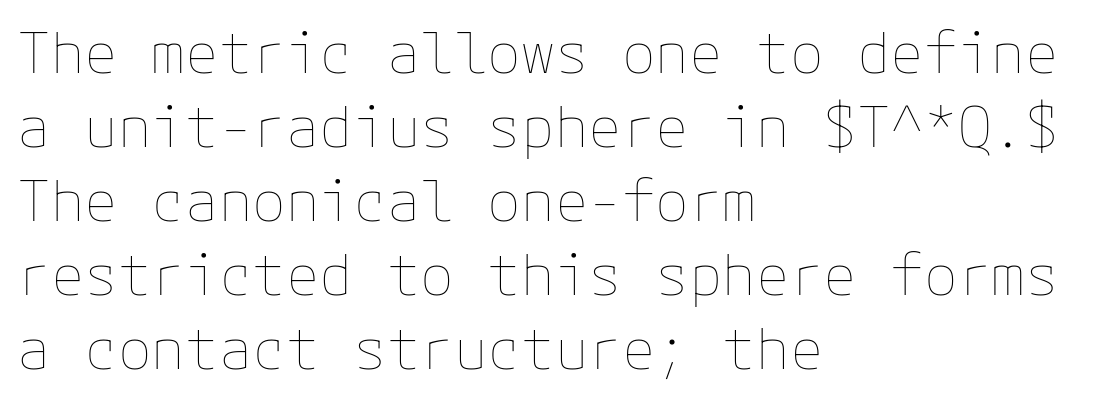
The image shows 56 px thin type, upright; set left-aligned, normal line spacing (1.32x), normal letter spacing, not underlined; low stroke contrast and a medium x-height.
